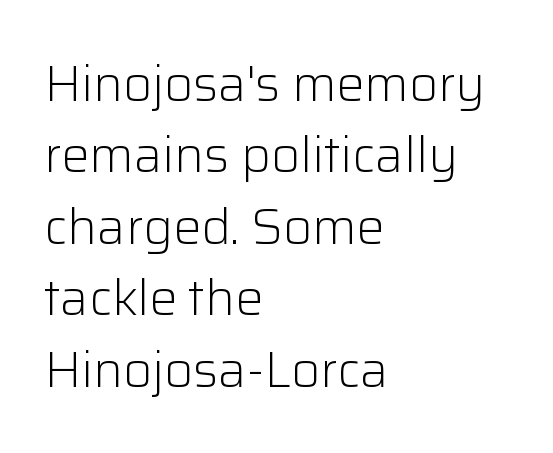
{"serif": "no", "italic": "no", "bold": "no", "weight": "light", "width": "normal", "stroke_contrast": "low", "x_height": "medium", "monospaced": "no", "underline": "no", "align": "left", "line_spacing": "normal", "line_spacing_ratio": 1.43, "letter_spacing": "normal", "letter_spacing_em": 0.0, "glyph_px": 50}
